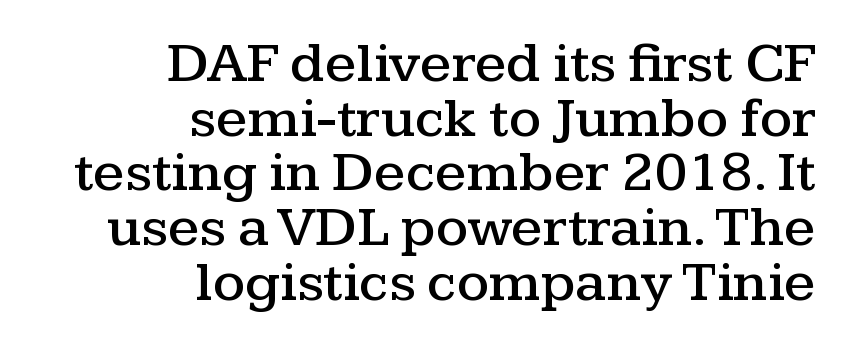
Characters follow at the spacing the type designer built in. Horizontal alignment here is rightward, an uncommon choice for prose. Leading: reduced. Every stem runs plumb, perpendicular to the baseline. A typesetter would call this proportional, since set widths differ per character. The characters display serif detailing at their extremities.
